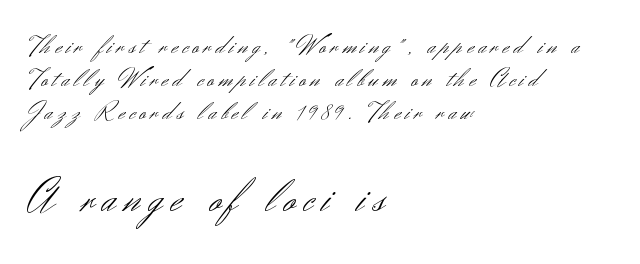
The image shows 48 px light sans-serif type; set left-aligned, line spacing 1.23x, not underlined; the second (bottom) block is 1.78x larger; medium stroke contrast and a small x-height.
